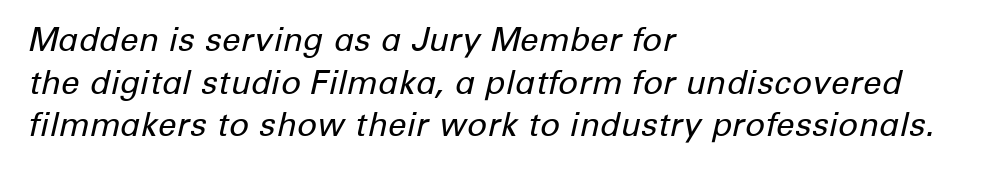
{"italic": "yes", "lean": "right", "slant_degrees": 12, "bold": "no", "weight": "regular", "width": "normal", "stroke_contrast": "low", "x_height": "medium", "monospaced": "no", "underline": "no", "align": "left", "line_spacing": "normal", "line_spacing_ratio": 1.29, "letter_spacing": "normal", "letter_spacing_em": 0.0, "glyph_px": 33}
